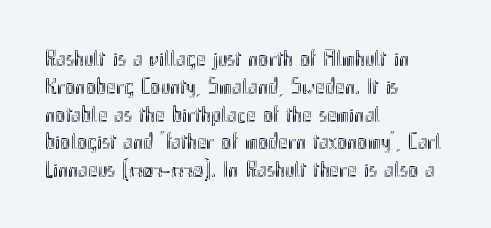
Here the glyphs are tracked normally, forming tight word shapes. The specimen omits any rule beneath the text block's lines. Vertical strokes here are truly vertical. The lines in this sample share a left origin and differ only in where they stop.
